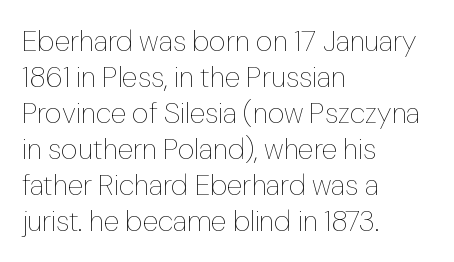
These lines are set flush left with a ragged right edge. Is this a fixed-width face? No — the glyphs have proportional, varying widths. The font sits on the lighter half of the weight spectrum, regular included. The specimen omits any rule beneath the text block's lines. The lettering holds an erect, upright posture throughout.
